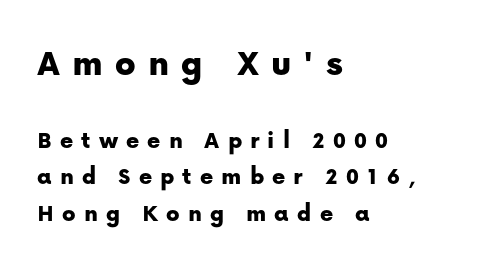
The glyphs in this specimen are sans serif. The passage is arranged the way most books set body copy — flush left. Horizontal bands of white between lines are of average thickness. The face used here is rendered with a markedly widened letterfit.
